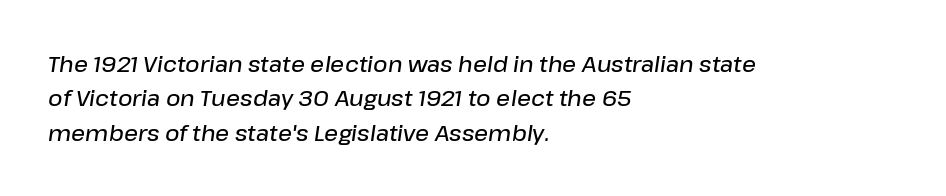
{"italic": "yes", "lean": "right", "slant_degrees": 8, "bold": "semi", "underline": "no", "align": "left", "line_spacing": "normal", "line_spacing_ratio": 1.56, "letter_spacing": "normal", "letter_spacing_em": 0.0, "glyph_px": 22}
